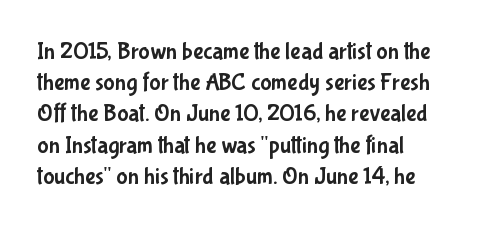
Q: Is the text italic (slanted)? A: No, it is upright.
Q: Is the text underlined? A: No.
Q: How is the paragraph aligned? A: Left-aligned.
Q: Is the spacing between letters normal or unusually wide? A: Normal.
Q: Is the spacing between lines tight, normal or loose? A: Normal.
